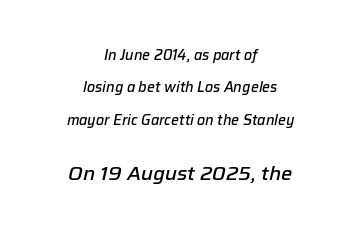
The specimen reads as italic at a glance. The passage shown begins with its smaller block and ends with its larger one. No extra tracking has been applied to these lines. The leading is generous, giving the passage an open texture. Words float on clear page, feet unadorned.
